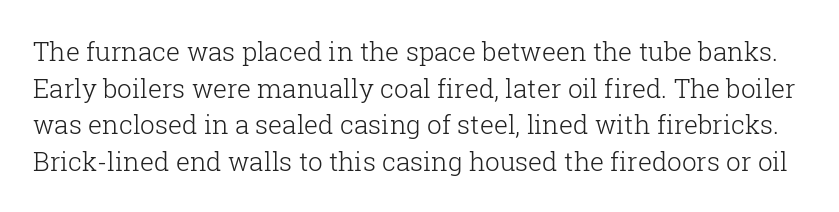
No heavy texture on the line: the type isn't bold. Unmarked baselines from the first word to the last. Reading down the column, the eye jumps a familiar distance to each next line. Each word holds together tightly as a unit, with standard inter-letter gaps. Posture: straight, roman, zero tilt.
